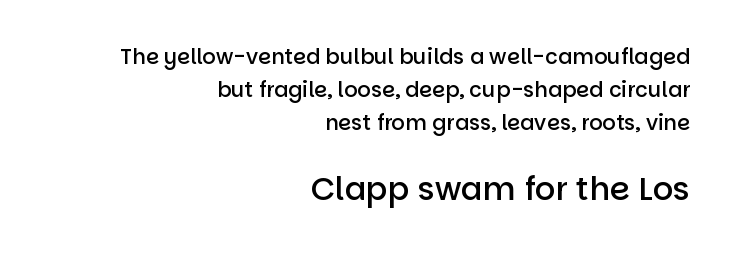
The image shows 32 px semibold sans-serif type, upright; set right-aligned, normal line spacing (1.58x), normal letter spacing, not underlined; the second (bottom) block is 1.52x larger; low stroke contrast and a large x-height.
